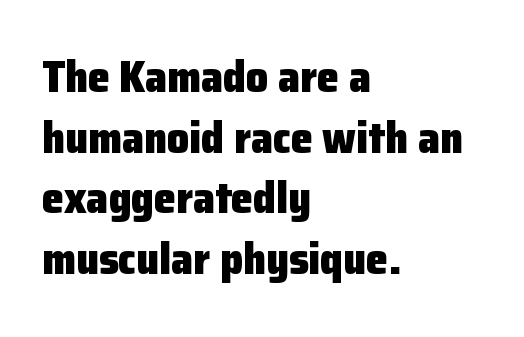
{"serif": "no", "italic": "no", "bold": "yes", "weight": "heavy", "width": "normal", "stroke_contrast": "low", "x_height": "medium", "monospaced": "no", "underline": "no", "align": "left", "line_spacing": "normal", "line_spacing_ratio": 1.38, "letter_spacing": "normal", "letter_spacing_em": 0.0, "glyph_px": 44}
